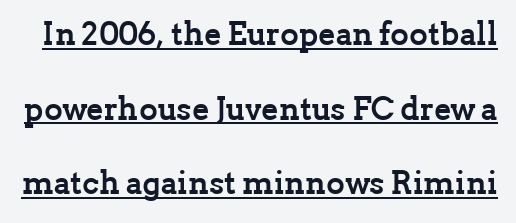
Character widths vary here, with narrow letters taking less room than wide ones. Set as a true bold cut, around the 700 mark. The designer dialed line spacing up above the default. A typesetter would label this face a serif.
